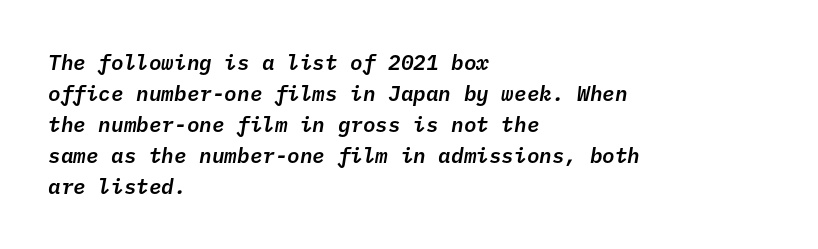
Evenly set lines give the paragraph a standard silhouette. Lines of text with bare space underneath. A classic flush-left, rag-right setting is used for this passage. Compared with ordinary roman type, these characters are visibly tilted. The passage shown has conventional tracking throughout.
